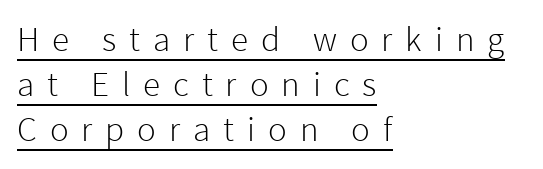
{"serif": "no", "italic": "no", "bold": "no", "weight": "light", "width": "normal", "stroke_contrast": "low", "x_height": "medium", "monospaced": "no", "underline": "yes", "align": "left", "line_spacing": "normal", "line_spacing_ratio": 1.28, "letter_spacing": "wide", "letter_spacing_em": 0.37, "glyph_px": 35}
